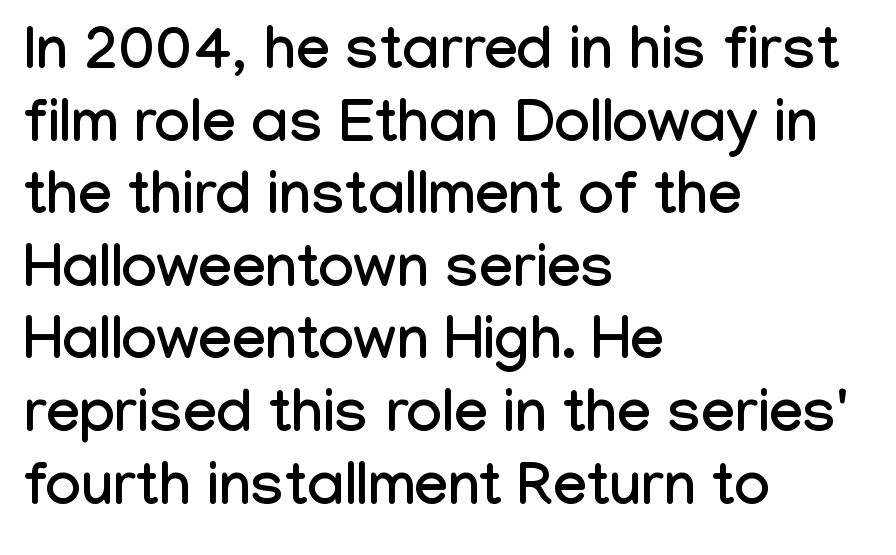
Q: Is the text italic (slanted)? A: No, it is upright.
Q: Is the typeface a serif or a sans-serif typeface? A: Sans-serif.
Q: Is the text underlined? A: No.
Q: How is the paragraph aligned? A: Left-aligned.
Q: Is the spacing between letters normal or unusually wide? A: Normal.
Q: Width (condensed, normal, or wide)? A: Condensed.
Q: Stroke contrast? A: Low.
Q: x-height? A: Medium.
Q: Monospaced? A: No.
